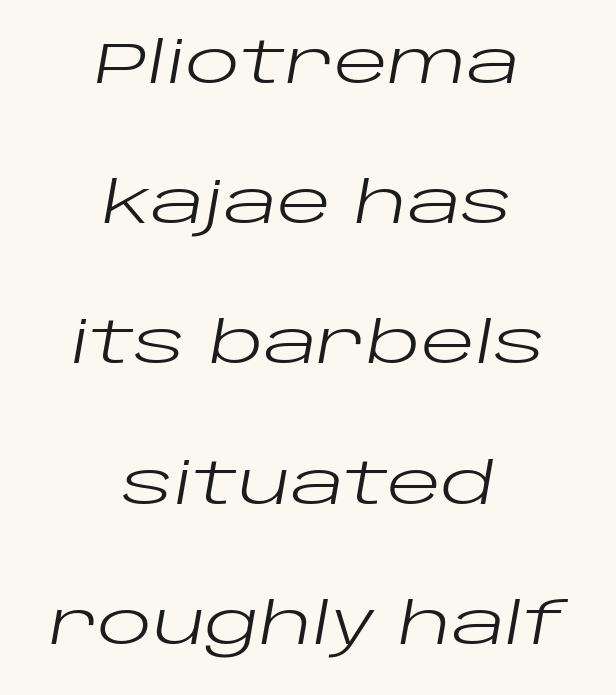
Does the copy run flush right? No — it is centered line by line. Default kerning and tracking; the words read as compact shapes. This block would shrink considerably if given ordinary leading; it's expanded now. Varying glyph widths throughout — classic text-font behaviour. The passage shown is not underscored anywhere. The rendering applies a slant to the glyphs.
